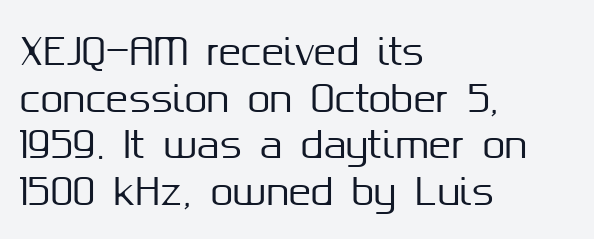
The image shows 37 px sans-serif type, upright; set left-aligned, normal line spacing (1.26x), normal letter spacing, not underlined; medium stroke contrast and a medium x-height.
